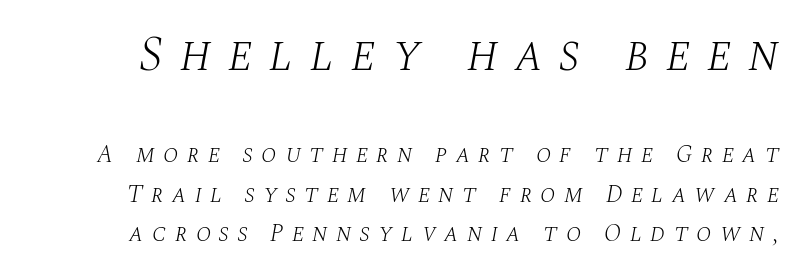
{"serif": "yes", "italic": "yes", "lean": "right", "slant_degrees": 10, "bold": "no", "weight": "light", "width": "normal", "stroke_contrast": "medium", "x_height": "large", "monospaced": "no", "underline": "no", "line_spacing": "normal", "line_spacing_ratio": 1.57, "letter_spacing": "wide", "letter_spacing_em": 0.33, "larger_block": "first", "size_ratio": 2.0, "glyph_px": 50}
